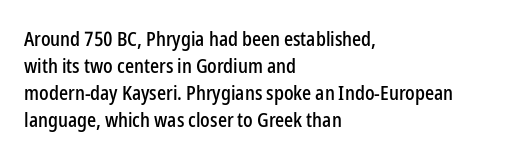
The image shows 20 px text type, upright; set left-aligned, normal line spacing (1.35x), normal letter spacing, not underlined.
